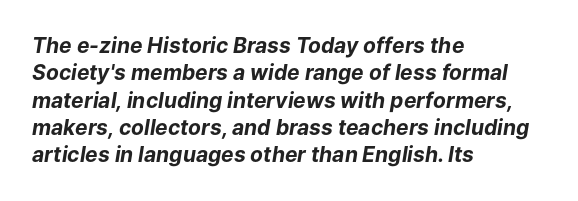
{"italic": "yes", "lean": "right", "slant_degrees": 9, "bold": "yes", "underline": "no", "align": "left", "line_spacing": "normal", "line_spacing_ratio": 1.3, "letter_spacing": "normal", "letter_spacing_em": 0.0, "glyph_px": 21}
